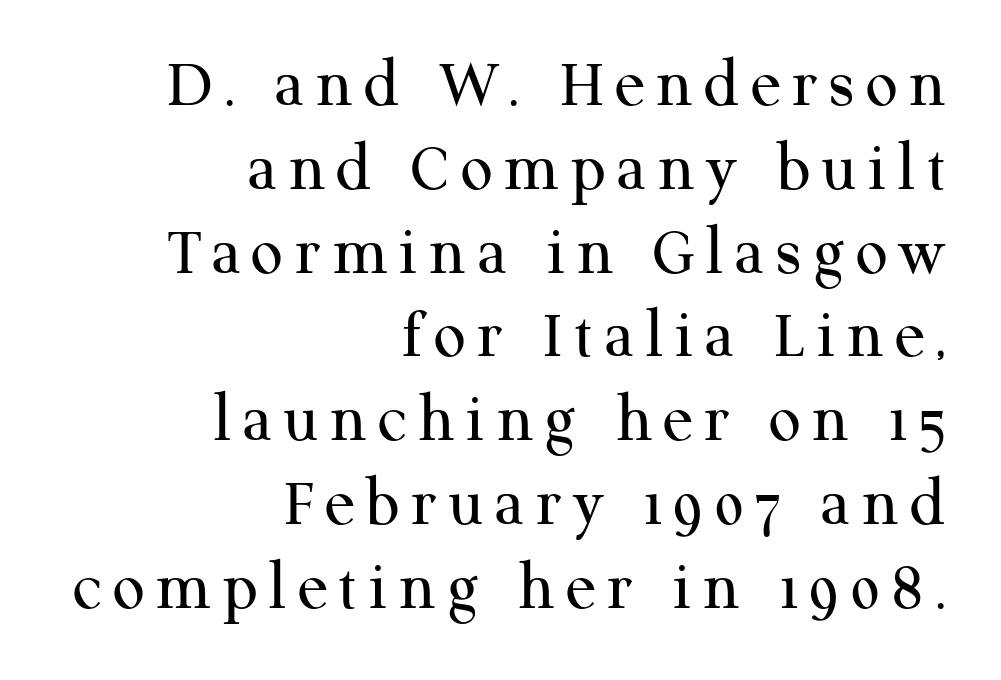
{"serif": "yes", "italic": "no", "bold": "no", "weight": "regular", "width": "normal", "stroke_contrast": "medium", "x_height": "medium", "monospaced": "no", "underline": "no", "align": "right", "line_spacing_ratio": 1.18, "glyph_px": 71}
